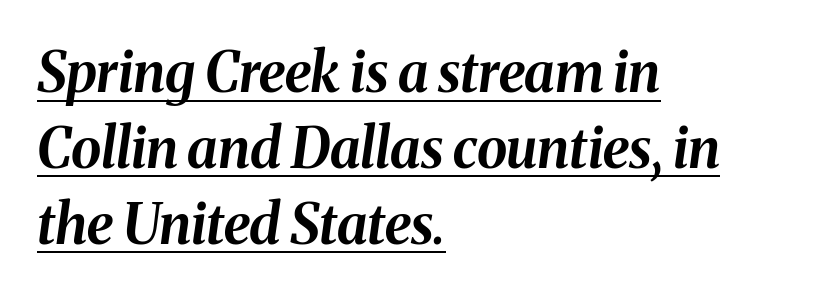
{"italic": "yes", "lean": "right", "slant_degrees": 8, "bold": "yes", "weight": "bold", "width": "normal", "stroke_contrast": "medium", "x_height": "medium", "monospaced": "no", "underline": "yes", "align": "left", "line_spacing": "normal", "line_spacing_ratio": 1.38, "letter_spacing": "normal", "letter_spacing_em": 0.0, "glyph_px": 55}
